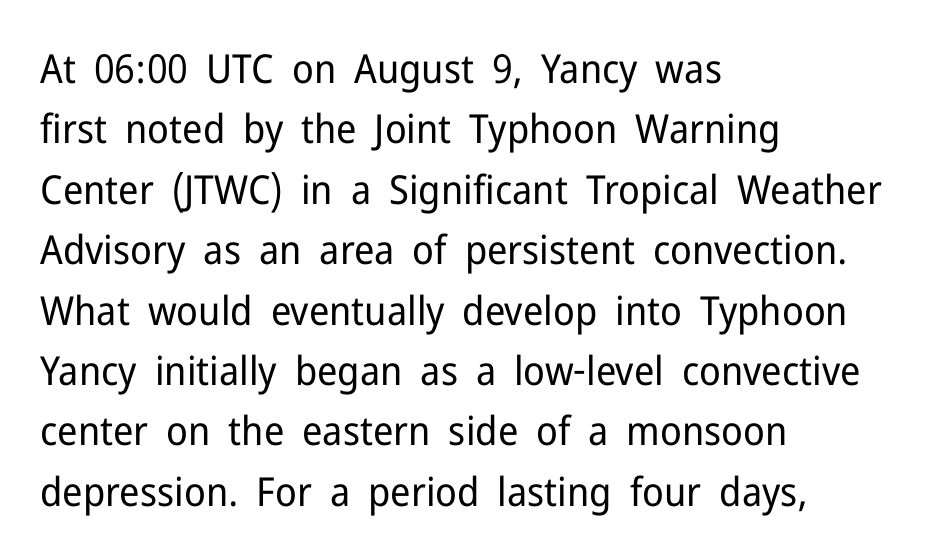
Q: Is the text bold? A: No.
Q: Is the text italic (slanted)? A: No, it is upright.
Q: Is the typeface a serif or a sans-serif typeface? A: Sans-serif.
Q: Is the text underlined? A: No.
Q: How is the paragraph aligned? A: Left-aligned.
Q: Is the spacing between letters normal or unusually wide? A: Normal.
Q: Is the spacing between lines tight, normal or loose? A: Normal.
Q: Width (condensed, normal, or wide)? A: Normal.
Q: Stroke contrast? A: Low.
Q: x-height? A: Medium.
Q: Monospaced? A: No.
